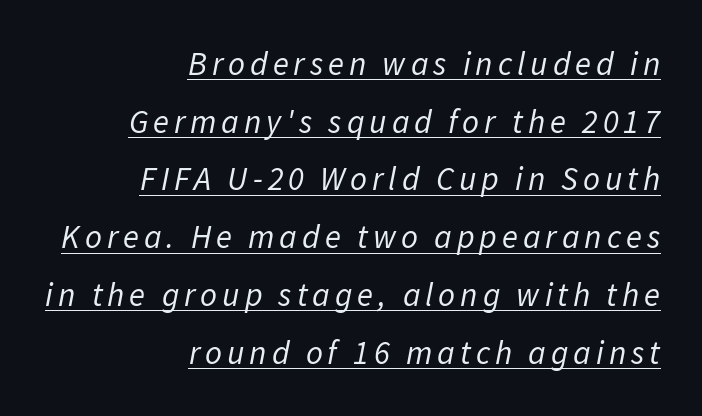
The image shows 33 px regular-weight type, italic (leaning right); set right-aligned, line spacing 1.75x, underlined; low stroke contrast and a medium x-height.
